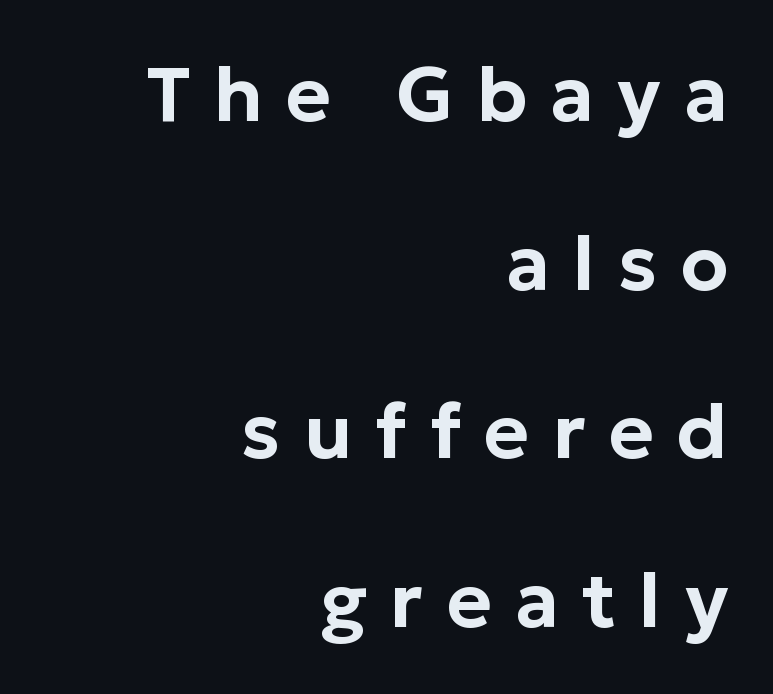
The image shows 77 px sans-serif type, upright; set right-aligned, loose line spacing (2.19x), unusually wide letter spacing (+0.3 em), not underlined; low stroke contrast and a medium x-height.
